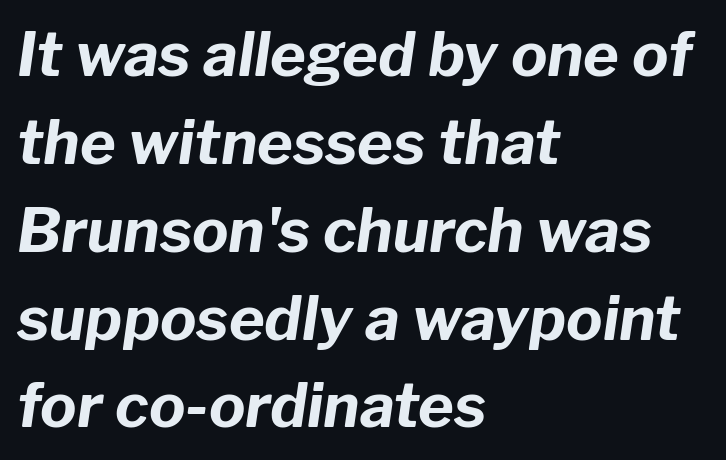
Q: Is the text bold? A: Yes.
Q: Is the text italic (slanted)? A: Yes, it leans right by about 8 degrees.
Q: Is the text underlined? A: No.
Q: How is the paragraph aligned? A: Left-aligned.
Q: Is the spacing between letters normal or unusually wide? A: Normal.
Q: Is the spacing between lines tight, normal or loose? A: Normal.
Q: Width (condensed, normal, or wide)? A: Normal.
Q: Stroke contrast? A: Low.
Q: x-height? A: Medium.
Q: Monospaced? A: No.
